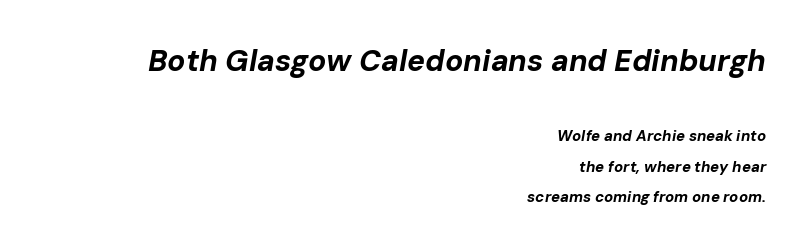
{"italic": "yes", "lean": "right", "slant_degrees": 10, "bold": "yes", "weight": "bold", "width": "normal", "stroke_contrast": "low", "x_height": "medium", "monospaced": "no", "underline": "no", "align": "right", "line_spacing": "loose", "line_spacing_ratio": 2.04, "letter_spacing": "normal", "letter_spacing_em": 0.0, "larger_block": "first", "size_ratio": 2.0, "glyph_px": 30}
